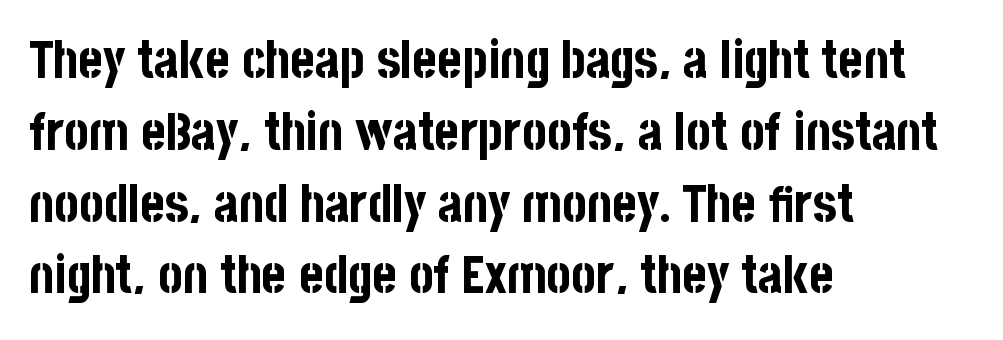
Nope, no serifs anywhere on these letters. The typesetting leans heavy: a genuine bold. Honestly, the letter spacing is just normal — you wouldn't notice it. Lines of text with bare space underneath. This rendering uses left alignment, leaving the right contour irregular. The typography opts for an upright posture over an oblique one.
